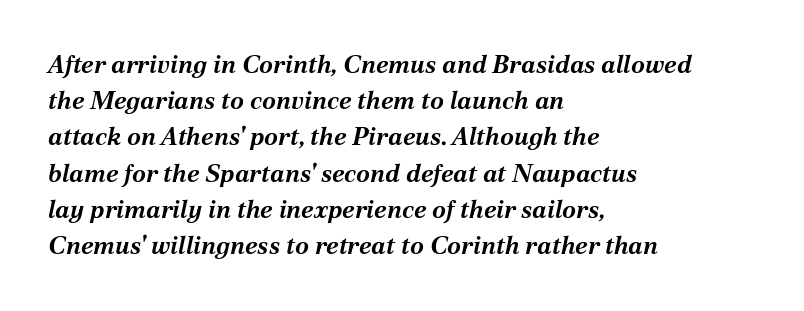
Q: Is the text bold? A: Yes.
Q: Is the text italic (slanted)? A: Yes, it leans right by about 12 degrees.
Q: Is the text underlined? A: No.
Q: How is the paragraph aligned? A: Left-aligned.
Q: Is the spacing between letters normal or unusually wide? A: Normal.
Q: Is the spacing between lines tight, normal or loose? A: Normal.
